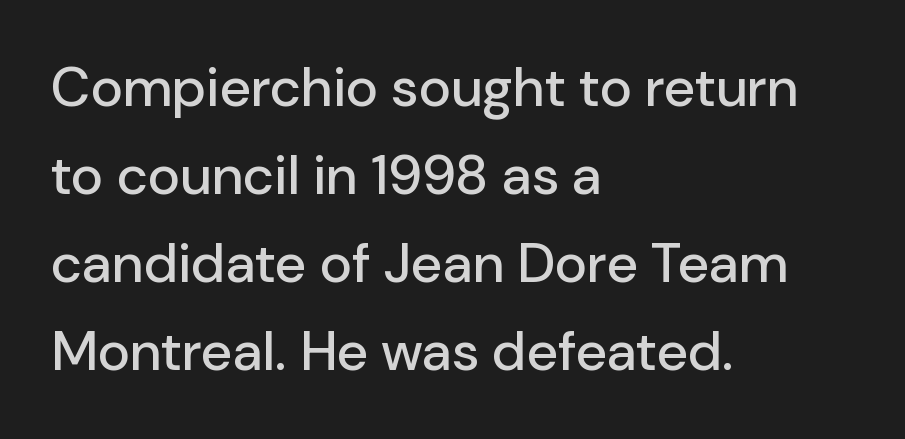
{"serif": "no", "italic": "no", "width": "normal", "stroke_contrast": "low", "x_height": "medium", "monospaced": "no", "underline": "no", "align": "left", "line_spacing": "normal", "line_spacing_ratio": 1.6, "letter_spacing": "normal", "letter_spacing_em": 0.0, "glyph_px": 55}
